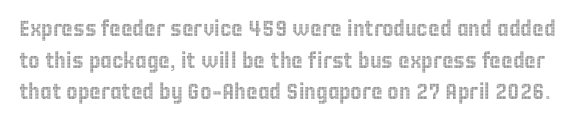
The lettering stays uniformly vertical, giving the passage a roman look. These lines sit exactly where default settings would place them. Has an underline been added? It has not. Nothing unusual about the tracking: characters are spaced as the font intends.
